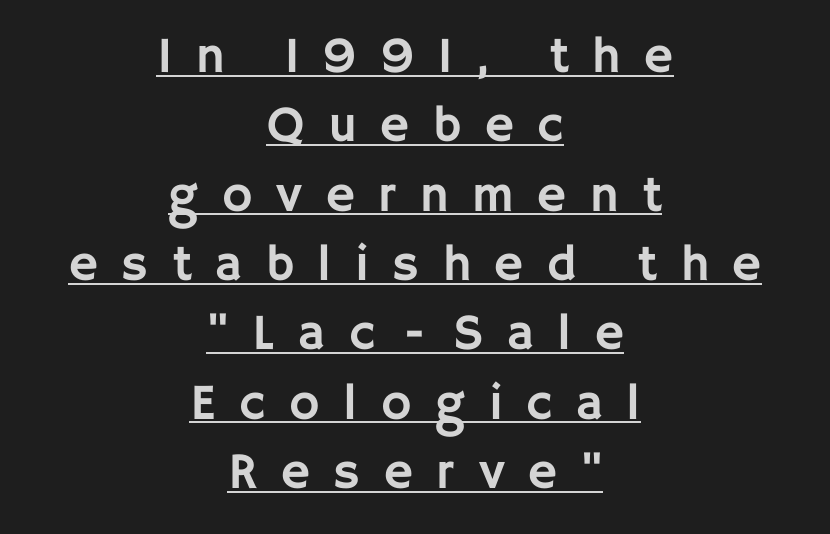
The image shows 51 px sans-serif type, upright; set centered, normal line spacing (1.36x), unusually wide letter spacing (+0.46 em), underlined; low stroke contrast and a large x-height.
